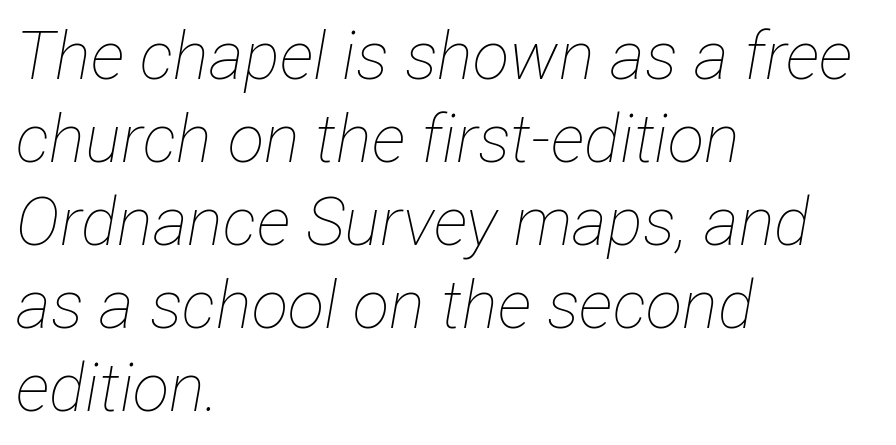
Q: Is the text bold? A: No.
Q: Is the text italic (slanted)? A: Yes, it leans right by about 12 degrees.
Q: Is the text underlined? A: No.
Q: How is the paragraph aligned? A: Left-aligned.
Q: Is the spacing between letters normal or unusually wide? A: Normal.
Q: Width (condensed, normal, or wide)? A: Condensed.
Q: Stroke contrast? A: Low.
Q: x-height? A: Medium.
Q: Monospaced? A: No.
